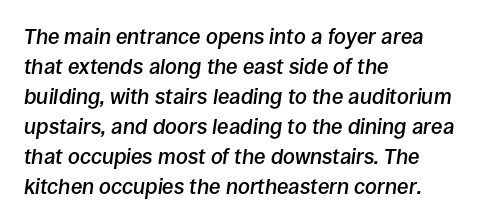
The image shows 21 px text type, italic (leaning right); set left-aligned, normal line spacing (1.43x), normal letter spacing, not underlined.
